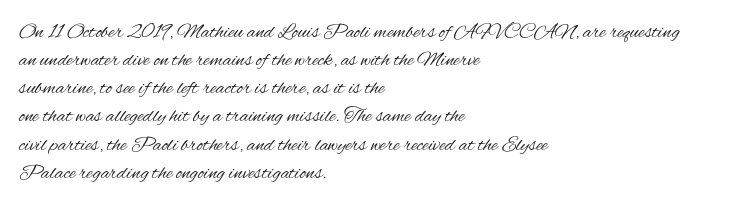
Visually the block forms a straight wall on the left and a jagged coastline on the right. Bold? No — there's no thickening of the strokes. Notice how descenders clear the ascenders below comfortably — that's standard leading. Each word holds together tightly as a unit, with standard inter-letter gaps.
